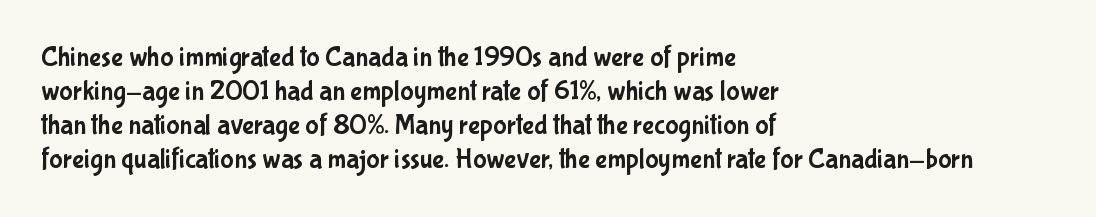
The image shows 28 px condensed sans-serif type, upright; set left-aligned, line spacing 1.21x, normal letter spacing, not underlined; low stroke contrast and a medium x-height.
